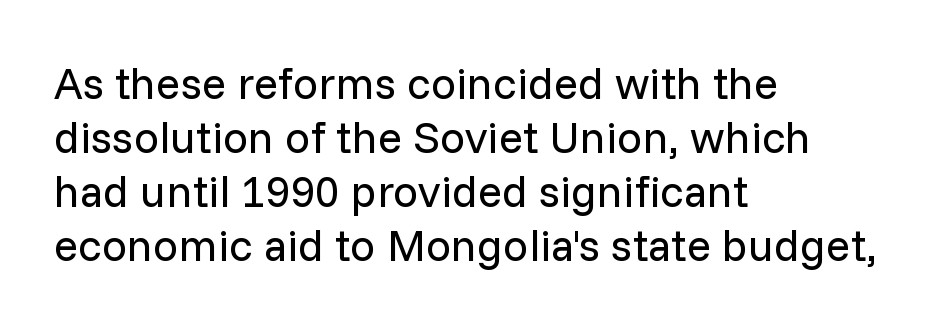
The passage shown is typed in a proportional face where columns would drift. Italic? Not at all — the glyphs are vertical. Note: no serifs on the glyphs. No extra tracking has been applied to these lines. The specimen omits any rule beneath the text block's lines.
